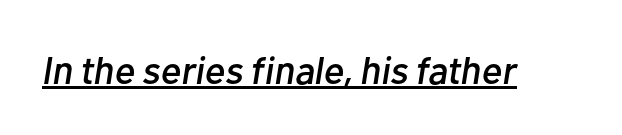
Q: Is the text italic (slanted)? A: Yes, it leans right by about 10 degrees.
Q: Is the text underlined? A: Yes.
Q: Is the spacing between letters normal or unusually wide? A: Normal.
Q: Width (condensed, normal, or wide)? A: Normal.
Q: Stroke contrast? A: Low.
Q: x-height? A: Medium.
Q: Monospaced? A: No.
